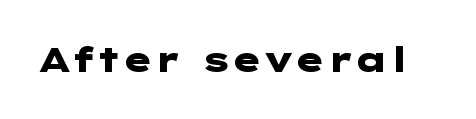
Q: Is the text bold? A: Yes.
Q: Is the text italic (slanted)? A: No, it is upright.
Q: Is the typeface a serif or a sans-serif typeface? A: Sans-serif.
Q: Is the text underlined? A: No.
Q: Is the spacing between letters normal or unusually wide? A: Normal.
Q: Width (condensed, normal, or wide)? A: Wide.
Q: Stroke contrast? A: Low.
Q: x-height? A: Medium.
